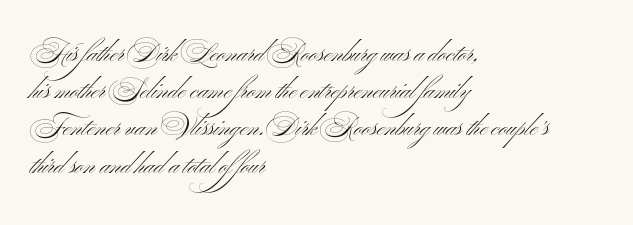
{"bold": "no", "underline": "no", "align": "left", "line_spacing": "normal", "line_spacing_ratio": 1.43, "letter_spacing": "normal", "letter_spacing_em": 0.0, "glyph_px": 26}
